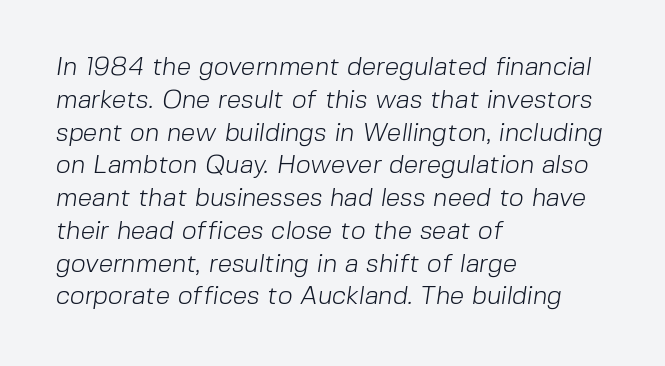
Q: Is the text bold? A: No.
Q: Is the text underlined? A: No.
Q: How is the paragraph aligned? A: Left-aligned.
Q: Is the spacing between letters normal or unusually wide? A: Normal.
Q: Is the spacing between lines tight, normal or loose? A: Normal.
